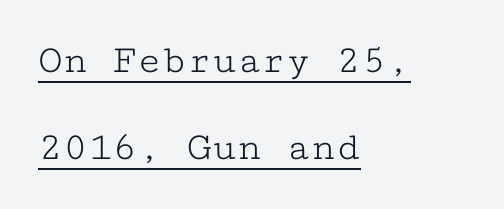
Q: Is the text bold? A: No.
Q: Is the text italic (slanted)? A: No, it is upright.
Q: Is the typeface a serif or a sans-serif typeface? A: Serif.
Q: Is the text underlined? A: Yes.
Q: How is the paragraph aligned? A: Left-aligned.
Q: Is the spacing between letters normal or unusually wide? A: Normal.
Q: Is the spacing between lines tight, normal or loose? A: Loose.
Q: Width (condensed, normal, or wide)? A: Wide.
Q: Stroke contrast? A: Low.
Q: x-height? A: Medium.
Q: Monospaced? A: Yes.
